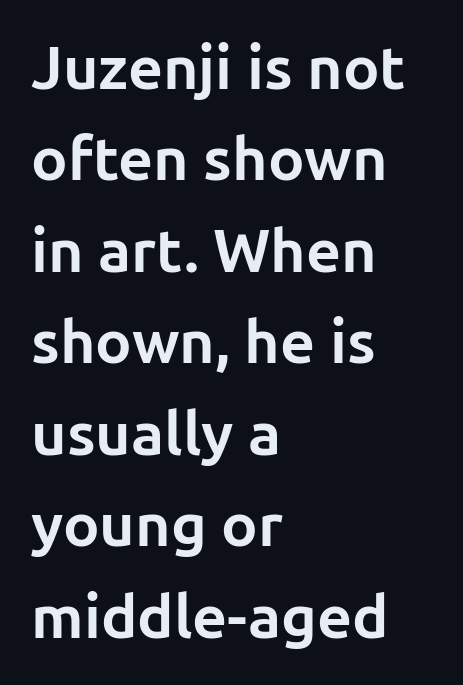
{"serif": "no", "italic": "no", "bold": "yes", "weight": "bold", "width": "normal", "stroke_contrast": "low", "x_height": "medium", "monospaced": "no", "underline": "no", "align": "left", "line_spacing": "normal", "line_spacing_ratio": 1.5, "letter_spacing": "normal", "letter_spacing_em": 0.0, "glyph_px": 61}
